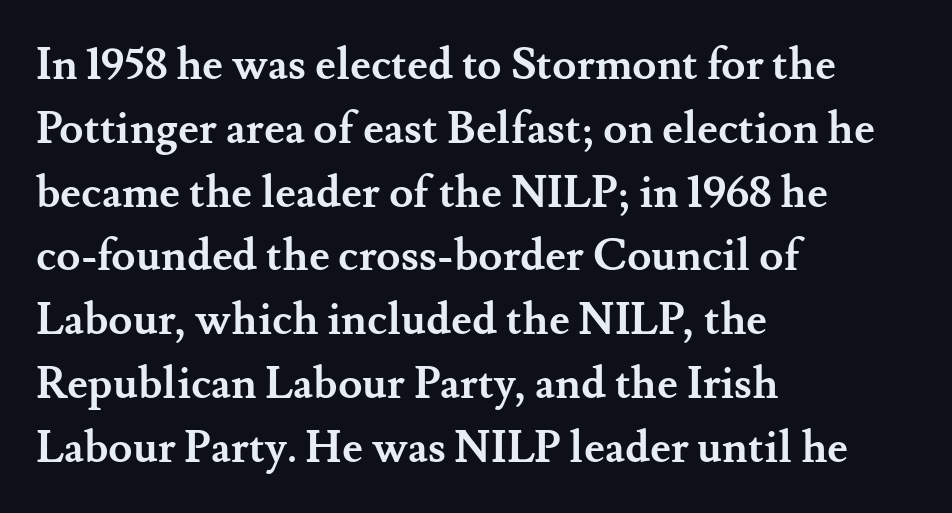
{"serif": "yes", "italic": "no", "bold": "yes", "weight": "semibold", "width": "normal", "stroke_contrast": "medium", "x_height": "small", "monospaced": "no", "underline": "no", "align": "left", "line_spacing": "normal", "line_spacing_ratio": 1.45, "letter_spacing": "normal", "letter_spacing_em": 0.0, "glyph_px": 44}
